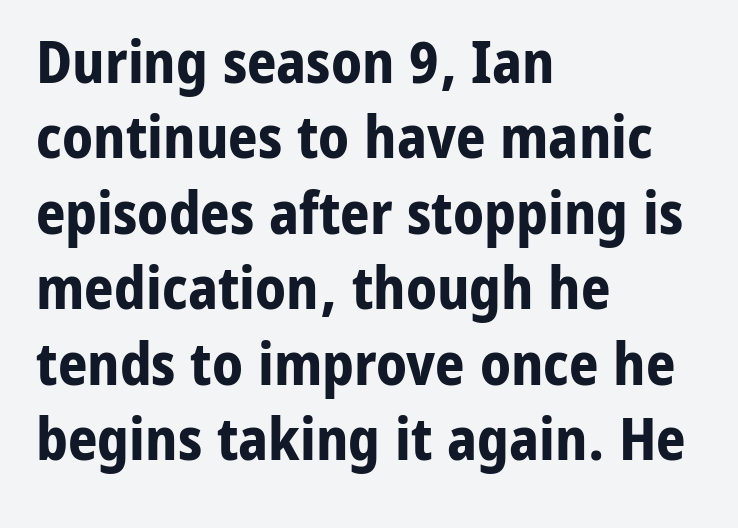
Q: Is the text bold? A: Yes.
Q: Is the text italic (slanted)? A: No, it is upright.
Q: Is the typeface a serif or a sans-serif typeface? A: Sans-serif.
Q: Is the text underlined? A: No.
Q: How is the paragraph aligned? A: Left-aligned.
Q: Is the spacing between letters normal or unusually wide? A: Normal.
Q: Is the spacing between lines tight, normal or loose? A: Normal.
Q: Width (condensed, normal, or wide)? A: Normal.
Q: Stroke contrast? A: Low.
Q: x-height? A: Medium.
Q: Monospaced? A: No.
